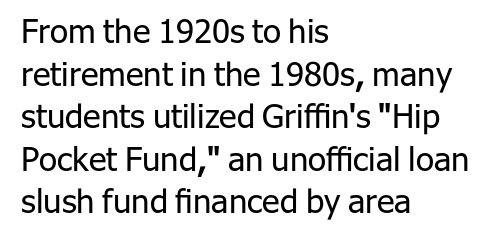
Q: Is the text bold? A: No.
Q: Is the text italic (slanted)? A: No, it is upright.
Q: Is the typeface a serif or a sans-serif typeface? A: Sans-serif.
Q: Is the text underlined? A: No.
Q: How is the paragraph aligned? A: Left-aligned.
Q: Is the spacing between letters normal or unusually wide? A: Normal.
Q: Is the spacing between lines tight, normal or loose? A: Normal.
Q: Width (condensed, normal, or wide)? A: Normal.
Q: Stroke contrast? A: Low.
Q: x-height? A: Medium.
Q: Monospaced? A: No.
